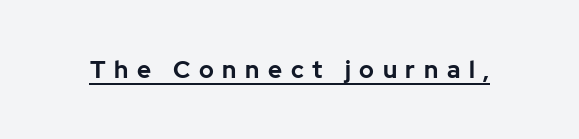
The image shows 24 px bold type, upright; set unusually wide letter spacing (+0.36 em), underlined.
